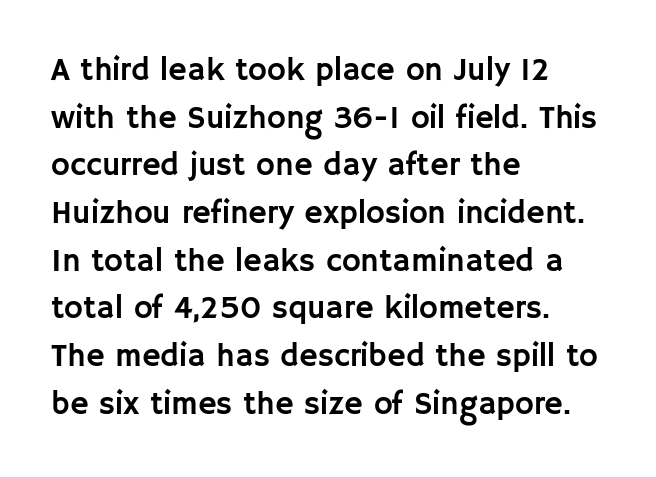
Q: Is the text italic (slanted)? A: No, it is upright.
Q: Is the typeface a serif or a sans-serif typeface? A: Sans-serif.
Q: Is the text underlined? A: No.
Q: How is the paragraph aligned? A: Left-aligned.
Q: Is the spacing between letters normal or unusually wide? A: Normal.
Q: Is the spacing between lines tight, normal or loose? A: Normal.
Q: Width (condensed, normal, or wide)? A: Normal.
Q: Stroke contrast? A: Low.
Q: x-height? A: Large.
Q: Monospaced? A: No.
